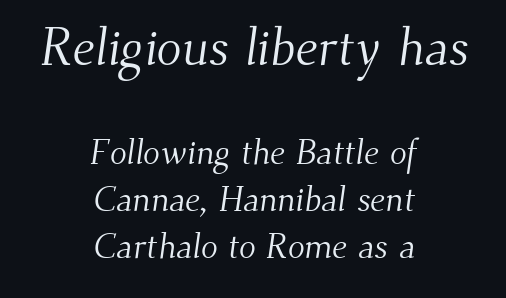
Q: Is the text bold? A: No.
Q: Is the typeface a serif or a sans-serif typeface? A: Serif.
Q: Is the text underlined? A: No.
Q: How is the paragraph aligned? A: Centered.
Q: Is the spacing between letters normal or unusually wide? A: Normal.
Q: Is the spacing between lines tight, normal or loose? A: Normal.
Q: Which block of text is set in a larger size, the first (top) or the second (bottom)? A: The first (top) one.
Q: Width (condensed, normal, or wide)? A: Normal.
Q: Stroke contrast? A: Medium.
Q: x-height? A: Small.
Q: Monospaced? A: No.
